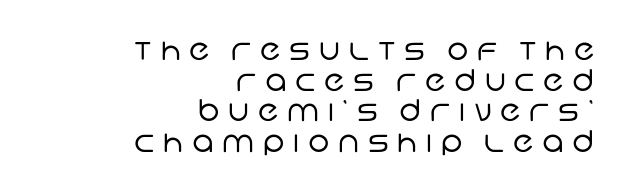
The image shows 30 px regular-weight sans-serif type; set right-aligned, tight line spacing (1.02x), unusually wide letter spacing (+0.29 em), not underlined; low stroke contrast and a large x-height.
